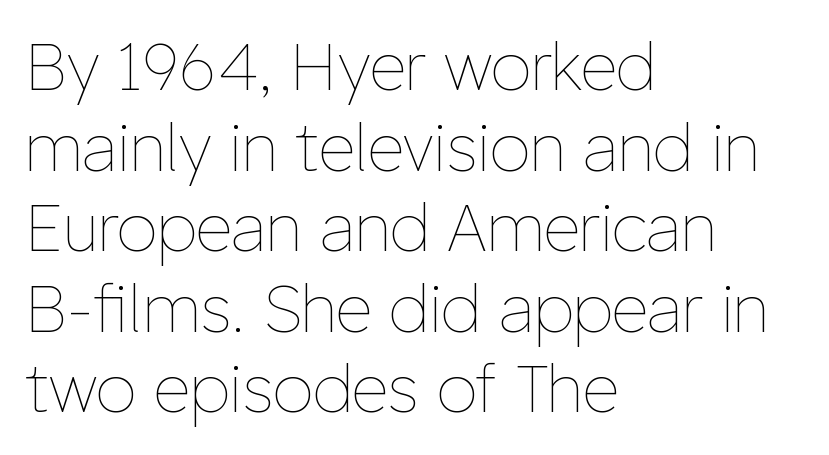
The image shows 65 px thin type, upright; set left-aligned, line spacing 1.24x, normal letter spacing, not underlined; low stroke contrast and a medium x-height.
